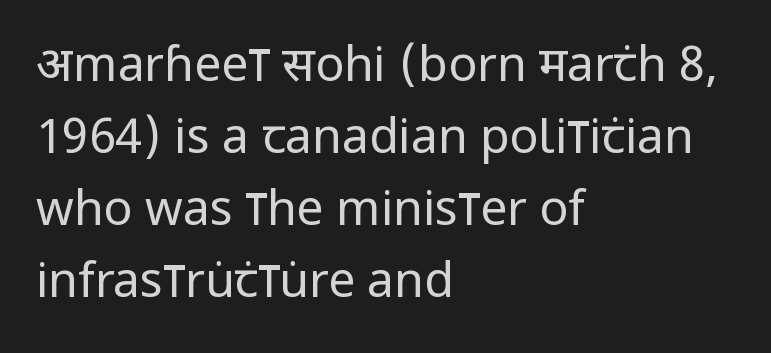
The image shows 48 px regular-weight, condensed sans-serif type, upright; set left-aligned, normal line spacing (1.5x), normal letter spacing, not underlined; low stroke contrast and a large x-height.
